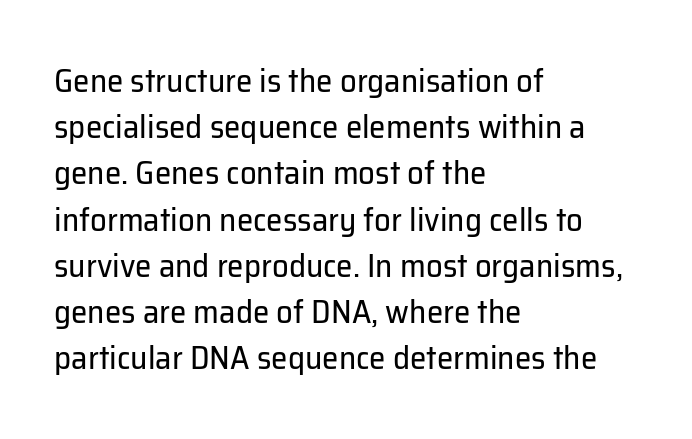
{"serif": "no", "italic": "no", "bold": "no", "weight": "regular", "width": "normal", "stroke_contrast": "low", "x_height": "medium", "monospaced": "no", "underline": "no", "align": "left", "line_spacing": "normal", "line_spacing_ratio": 1.4, "letter_spacing": "normal", "letter_spacing_em": 0.0, "glyph_px": 33}
